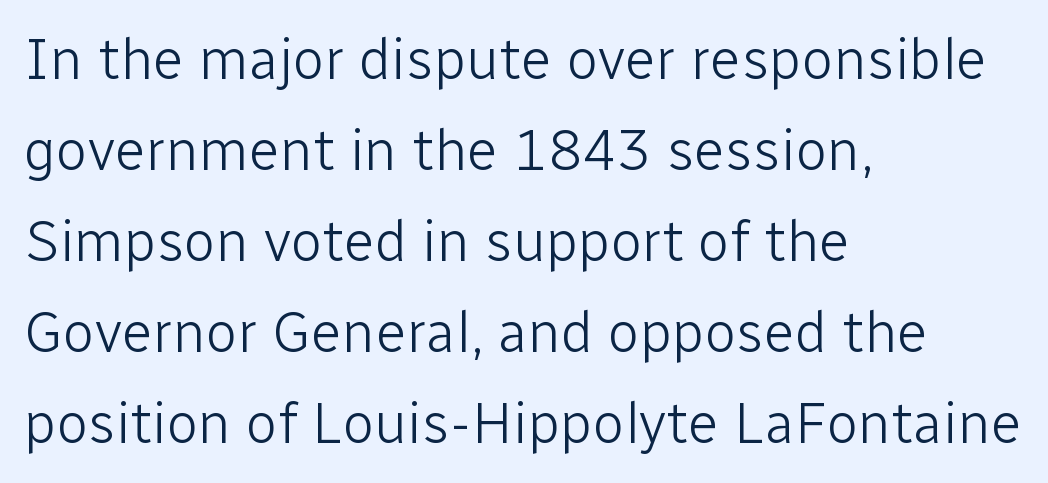
Q: Is the text bold? A: No.
Q: Is the text italic (slanted)? A: No, it is upright.
Q: Is the typeface a serif or a sans-serif typeface? A: Sans-serif.
Q: Is the text underlined? A: No.
Q: How is the paragraph aligned? A: Left-aligned.
Q: Is the spacing between letters normal or unusually wide? A: Normal.
Q: Is the spacing between lines tight, normal or loose? A: Normal.
Q: Width (condensed, normal, or wide)? A: Normal.
Q: Stroke contrast? A: Low.
Q: x-height? A: Medium.
Q: Monospaced? A: No.
